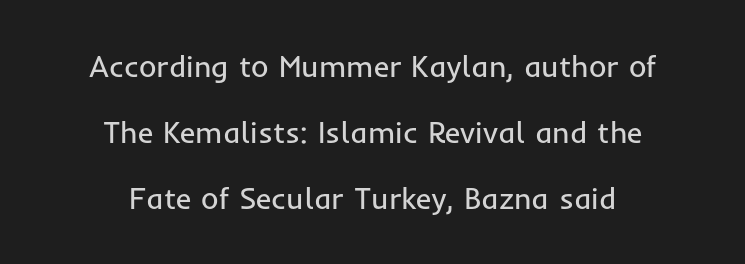
{"serif": "no", "italic": "no", "bold": "no", "weight": "regular", "width": "normal", "stroke_contrast": "low", "x_height": "medium", "monospaced": "no", "underline": "no", "align": "center", "line_spacing": "loose", "line_spacing_ratio": 2.2, "letter_spacing": "normal", "letter_spacing_em": 0.0, "glyph_px": 30}
